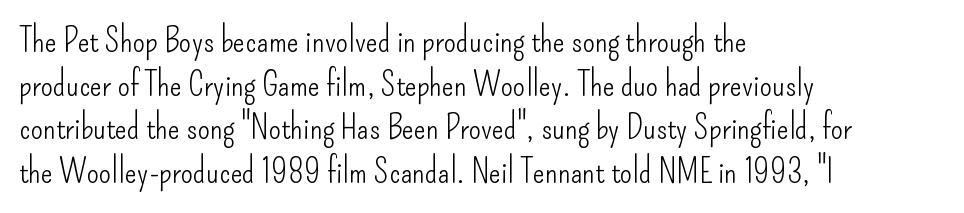
{"serif": "no", "italic": "no", "bold": "no", "weight": "light", "width": "condensed", "stroke_contrast": "low", "x_height": "small", "monospaced": "no", "underline": "no", "align": "left", "line_spacing": "normal", "line_spacing_ratio": 1.25, "letter_spacing": "normal", "letter_spacing_em": 0.0, "glyph_px": 35}
